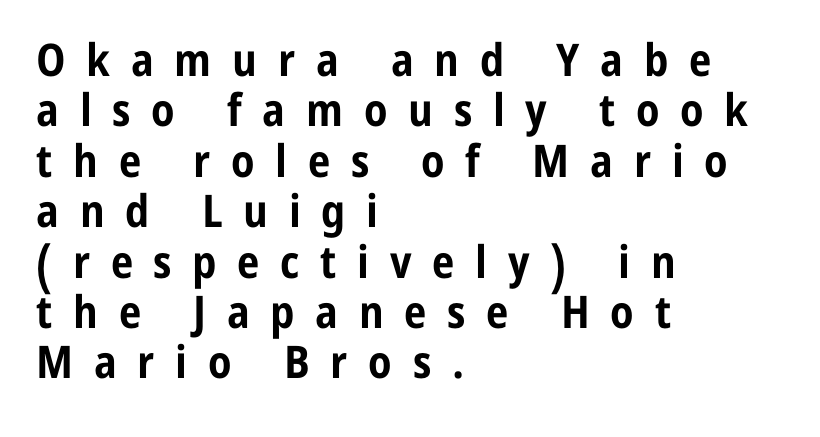
Q: Is the text bold? A: Yes.
Q: Is the text italic (slanted)? A: No, it is upright.
Q: Is the typeface a serif or a sans-serif typeface? A: Sans-serif.
Q: Is the text underlined? A: No.
Q: How is the paragraph aligned? A: Left-aligned.
Q: Is the spacing between letters normal or unusually wide? A: Unusually wide.
Q: Is the spacing between lines tight, normal or loose? A: Tight.
Q: Width (condensed, normal, or wide)? A: Condensed.
Q: Stroke contrast? A: Low.
Q: x-height? A: Medium.
Q: Monospaced? A: No.
